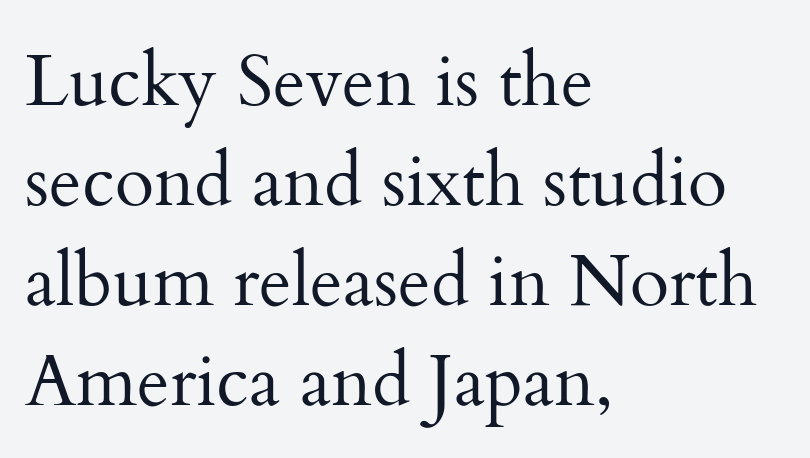
Regular leading. You can tell from the footed stems that serif type was used. The horizontal fit of the characters is conventional and even. Horizontal alignment here is leftward, the default for most running prose.
